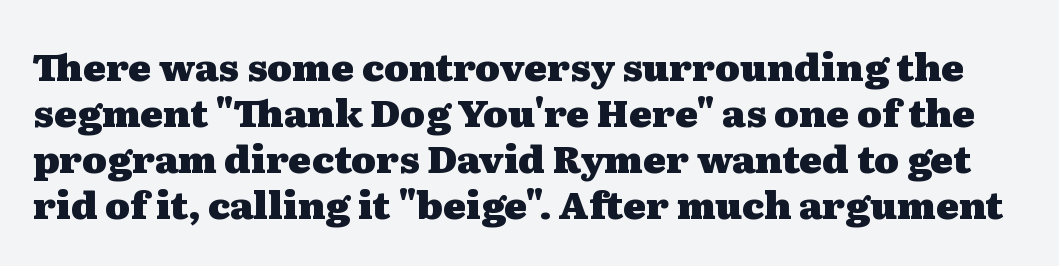
Typographic density is high because the face is bold. Unmarked baselines from the first word to the last. The specimen reads as upright at a glance. These lines are rendered in a variable-pitch font. This sample uses a serif face. The gaps between neighbouring characters are ordinary and unremarkable.
